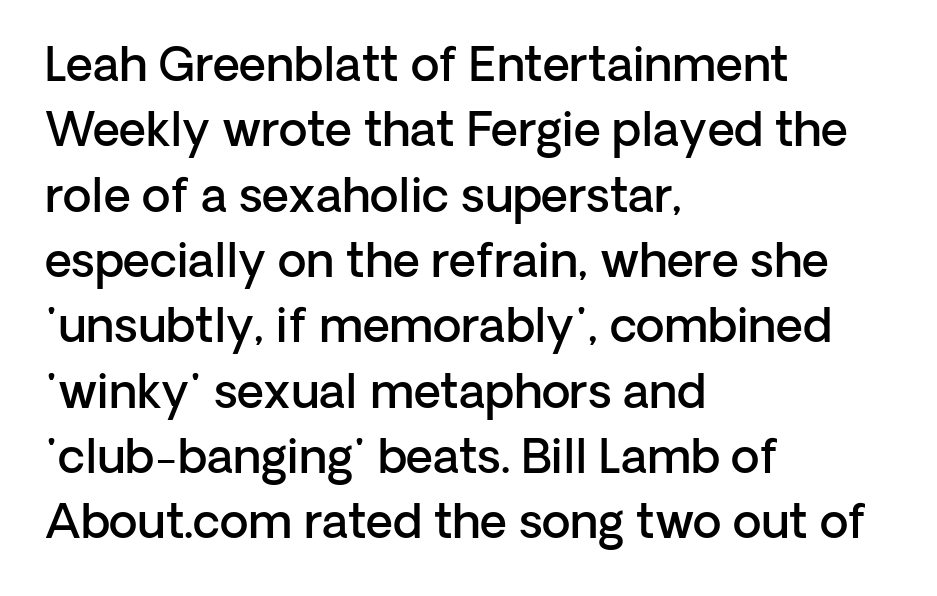
{"serif": "no", "italic": "no", "bold": "semi", "weight": "semibold", "width": "normal", "stroke_contrast": "low", "x_height": "medium", "monospaced": "no", "underline": "no", "align": "left", "line_spacing": "normal", "line_spacing_ratio": 1.39, "letter_spacing": "normal", "letter_spacing_em": 0.0, "glyph_px": 47}
